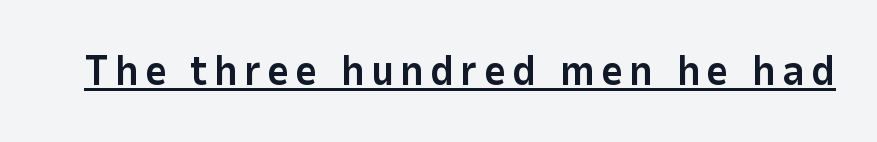
Q: Is the text bold? A: Yes.
Q: Is the text italic (slanted)? A: No, it is upright.
Q: Is the typeface a serif or a sans-serif typeface? A: Sans-serif.
Q: Is the text underlined? A: Yes.
Q: Width (condensed, normal, or wide)? A: Normal.
Q: Stroke contrast? A: Low.
Q: x-height? A: Medium.
Q: Monospaced? A: No.
